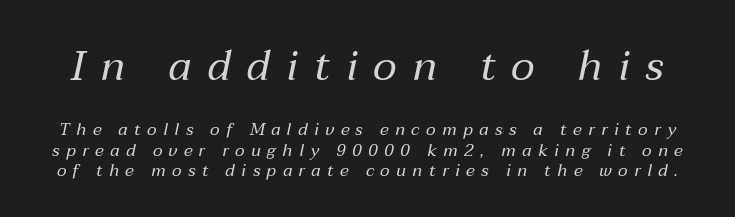
The face used here appears at its bigger size in the upper chunk. Letters have the restrained weight of plain body copy at most. You can tell it's italic because the verticals aren't actually vertical. The space directly below the letters is spotless.
